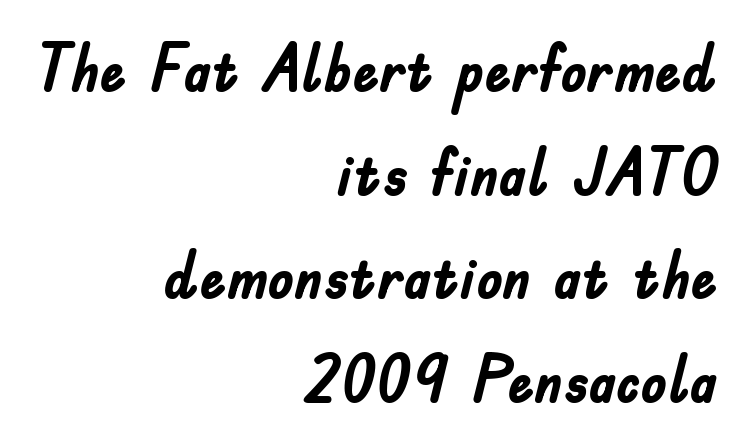
A typesetter would label this face a sans. The rendering anchors every line to the right-hand side. Plain, unruled lines of type. This sample uses plain, unmodified letter spacing.
